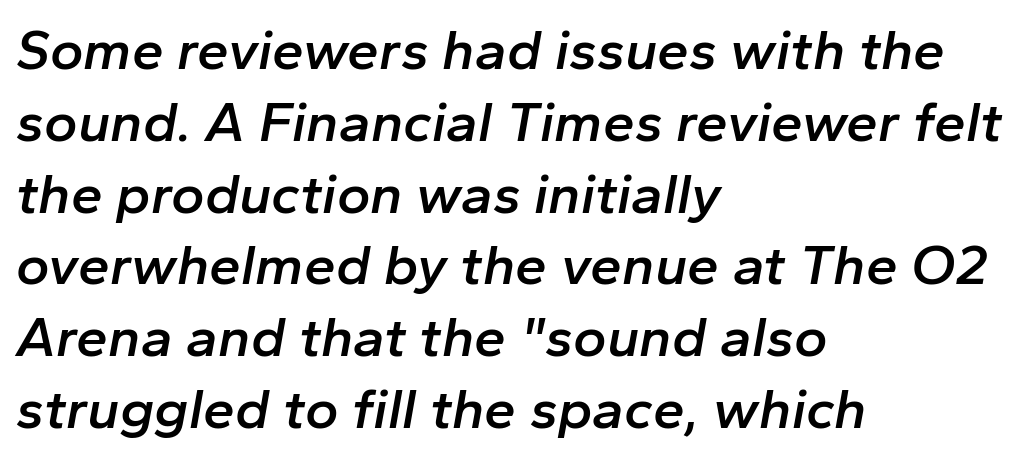
{"italic": "yes", "lean": "right", "slant_degrees": 10, "bold": "semi", "weight": "semibold", "width": "normal", "stroke_contrast": "low", "x_height": "medium", "monospaced": "no", "underline": "no", "align": "left", "line_spacing": "normal", "line_spacing_ratio": 1.26, "letter_spacing": "normal", "letter_spacing_em": 0.0, "glyph_px": 57}
